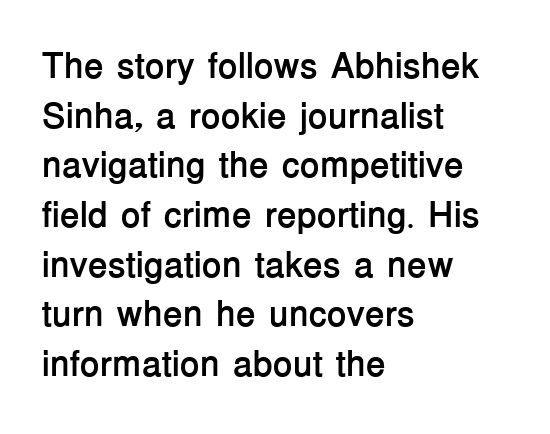
Q: Is the text bold? A: Yes.
Q: Is the text italic (slanted)? A: No, it is upright.
Q: Is the typeface a serif or a sans-serif typeface? A: Sans-serif.
Q: Is the text underlined? A: No.
Q: How is the paragraph aligned? A: Left-aligned.
Q: Is the spacing between letters normal or unusually wide? A: Normal.
Q: Is the spacing between lines tight, normal or loose? A: Normal.
Q: Width (condensed, normal, or wide)? A: Normal.
Q: Stroke contrast? A: Low.
Q: x-height? A: Medium.
Q: Monospaced? A: No.
